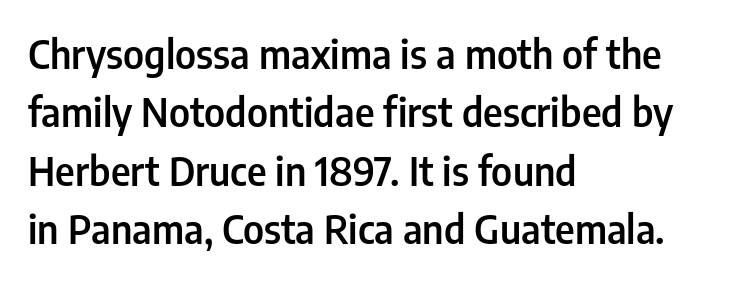
{"serif": "no", "italic": "no", "bold": "semi", "weight": "semibold", "width": "condensed", "stroke_contrast": "low", "x_height": "medium", "monospaced": "no", "underline": "no", "align": "left", "line_spacing": "normal", "line_spacing_ratio": 1.5, "letter_spacing": "normal", "letter_spacing_em": 0.0, "glyph_px": 39}
